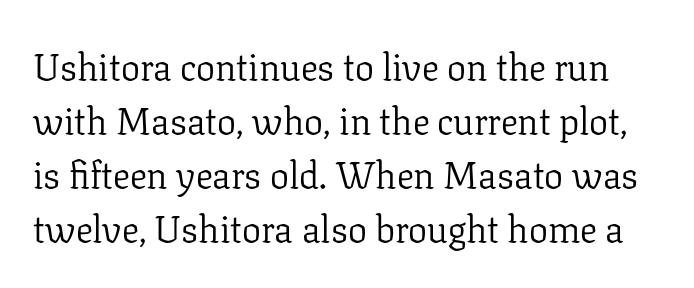
The image shows 38 px light serif type, upright; set normal line spacing (1.42x), normal letter spacing, not underlined; low stroke contrast and a medium x-height.
